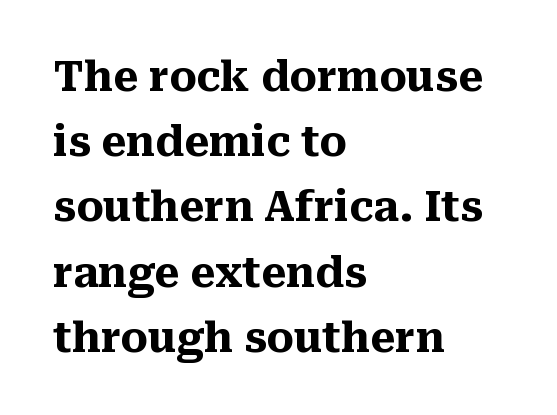
What stands out about the letter spacing? Nothing — it is the standard amount. Rows of type keep a routine distance in the vertical direction. This sample uses an upright cut, with every glyph sitting square on the baseline. Caption: bold face, heavy strokes. Compared with a centered layout, this one pins lines to the left instead. The gap between lines stays unmarked.
